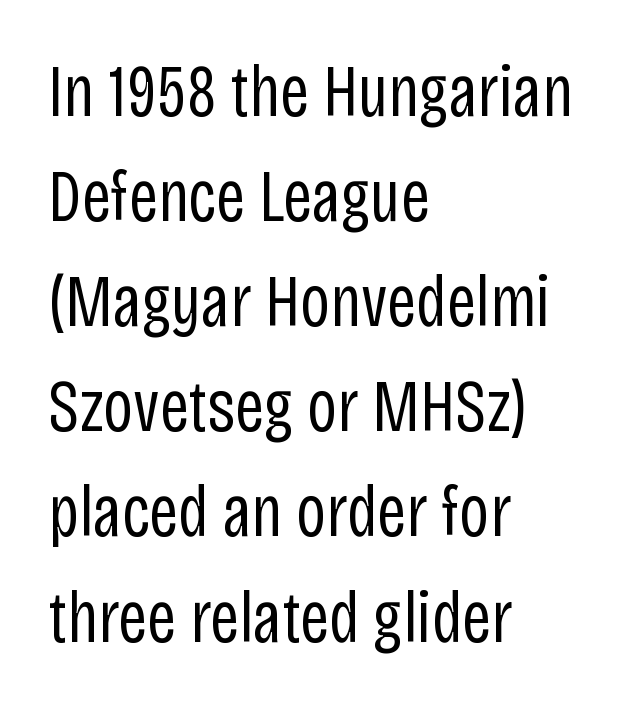
The image shows 73 px regular-weight, condensed sans-serif type, upright; set left-aligned, normal line spacing (1.44x), normal letter spacing, not underlined; low stroke contrast and a large x-height.
